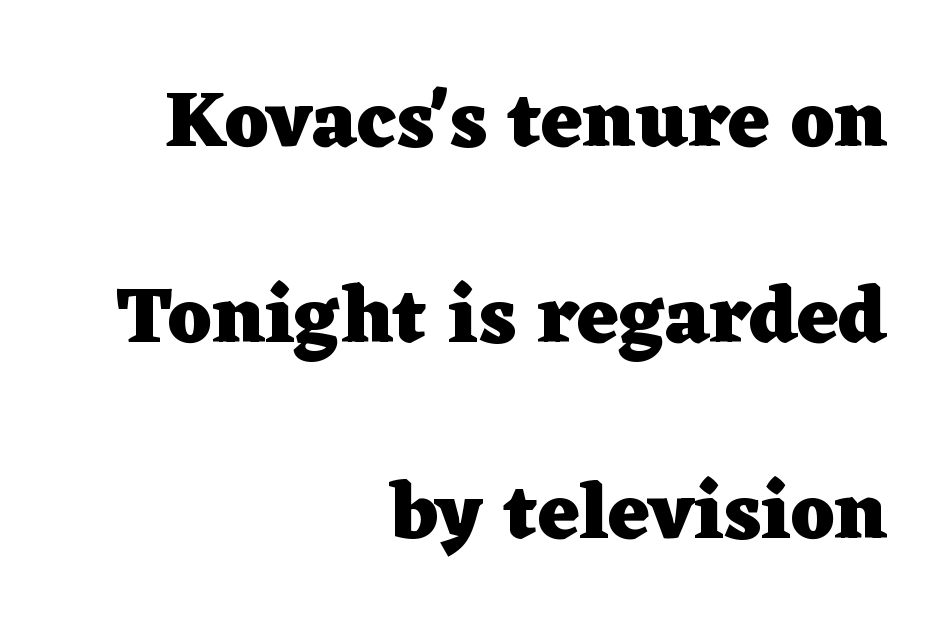
Q: Is the text bold? A: Yes.
Q: Is the text italic (slanted)? A: No, it is upright.
Q: Is the typeface a serif or a sans-serif typeface? A: Serif.
Q: Is the text underlined? A: No.
Q: How is the paragraph aligned? A: Right-aligned.
Q: Is the spacing between letters normal or unusually wide? A: Normal.
Q: Is the spacing between lines tight, normal or loose? A: Loose.
Q: Width (condensed, normal, or wide)? A: Wide.
Q: Stroke contrast? A: Low.
Q: x-height? A: Medium.
Q: Monospaced? A: No.
